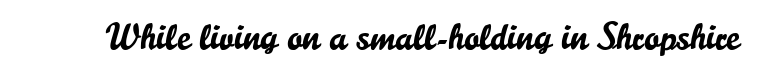
The image shows 37 px sans-serif type; set normal letter spacing, not underlined; low stroke contrast and a small x-height.
